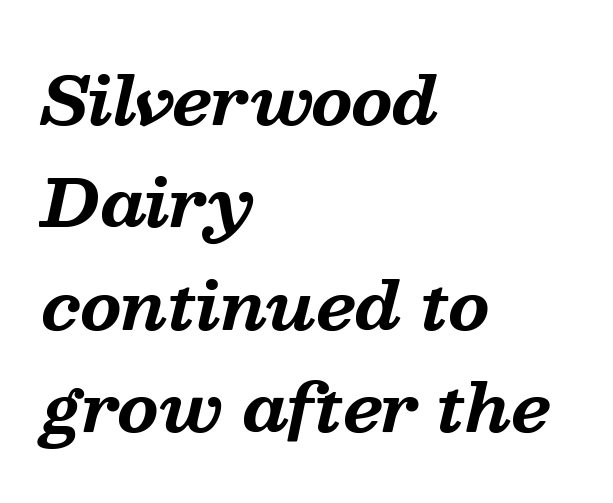
Q: Is the text bold? A: Yes.
Q: Is the text italic (slanted)? A: Yes, it leans right by about 13 degrees.
Q: Is the typeface a serif or a sans-serif typeface? A: Serif.
Q: Is the text underlined? A: No.
Q: How is the paragraph aligned? A: Left-aligned.
Q: Is the spacing between letters normal or unusually wide? A: Normal.
Q: Is the spacing between lines tight, normal or loose? A: Normal.
Q: Width (condensed, normal, or wide)? A: Normal.
Q: Stroke contrast? A: Medium.
Q: x-height? A: Medium.
Q: Monospaced? A: No.
